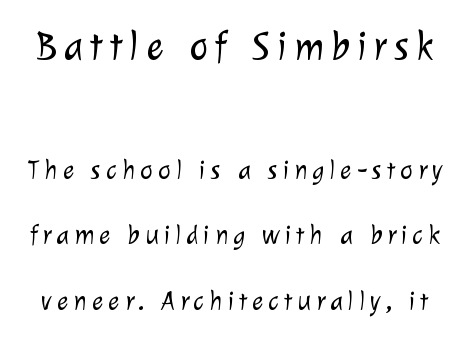
{"serif": "no", "bold": "no", "weight": "light", "width": "normal", "stroke_contrast": "low", "x_height": "medium", "monospaced": "no", "underline": "no", "line_spacing": "loose", "line_spacing_ratio": 2.44, "larger_block": "first", "size_ratio": 1.48, "glyph_px": 40}
